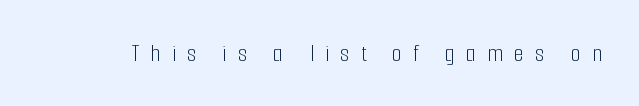
Q: Is the text bold? A: No.
Q: Is the text italic (slanted)? A: No, it is upright.
Q: Is the text underlined? A: No.
Q: Is the spacing between letters normal or unusually wide? A: Unusually wide.
